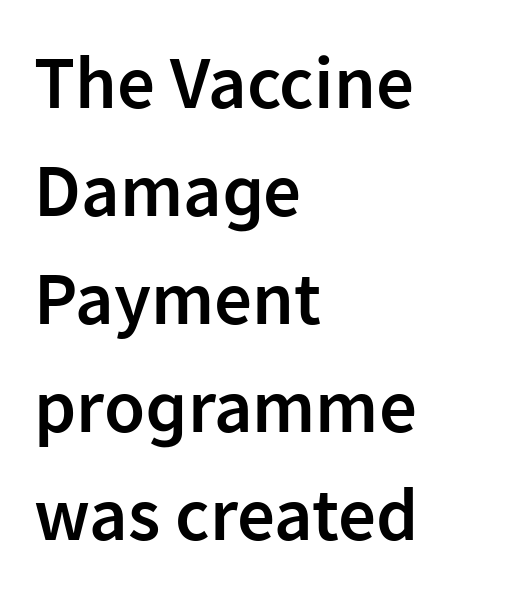
Q: Is the text bold? A: Semi-bold.
Q: Is the text italic (slanted)? A: No, it is upright.
Q: Is the typeface a serif or a sans-serif typeface? A: Sans-serif.
Q: Is the text underlined? A: No.
Q: How is the paragraph aligned? A: Left-aligned.
Q: Is the spacing between letters normal or unusually wide? A: Normal.
Q: Is the spacing between lines tight, normal or loose? A: Normal.
Q: Width (condensed, normal, or wide)? A: Normal.
Q: Stroke contrast? A: Low.
Q: x-height? A: Medium.
Q: Monospaced? A: No.
